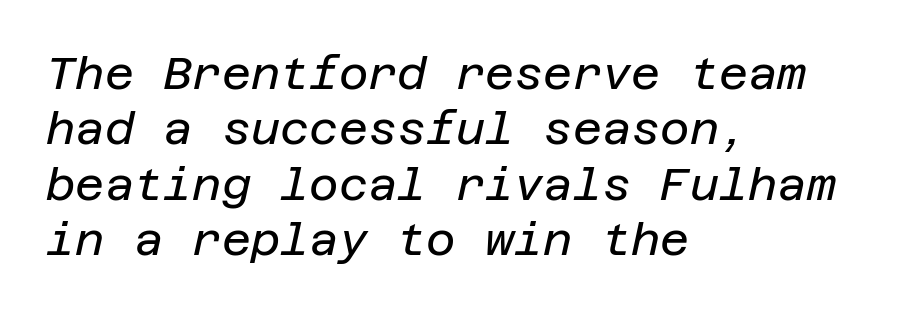
Q: Is the text bold? A: No.
Q: Is the text italic (slanted)? A: Yes, it leans right by about 12 degrees.
Q: Is the text underlined? A: No.
Q: How is the paragraph aligned? A: Left-aligned.
Q: Is the spacing between letters normal or unusually wide? A: Normal.
Q: Width (condensed, normal, or wide)? A: Normal.
Q: Stroke contrast? A: Low.
Q: x-height? A: Large.
